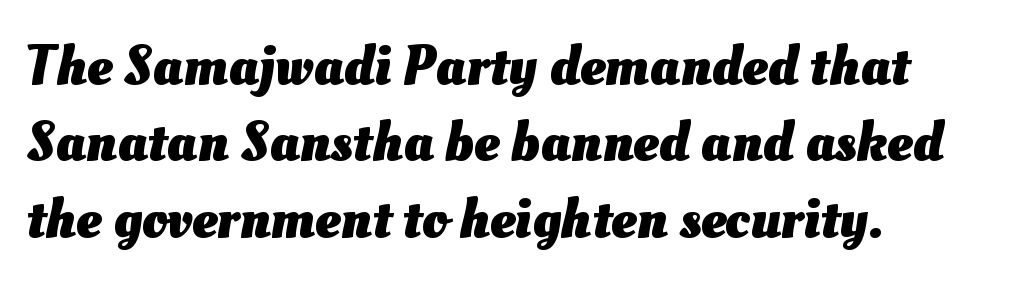
{"bold": "yes", "weight": "heavy", "width": "normal", "stroke_contrast": "medium", "x_height": "small", "monospaced": "no", "underline": "no", "align": "left", "line_spacing": "normal", "line_spacing_ratio": 1.34, "letter_spacing": "normal", "letter_spacing_em": 0.0, "glyph_px": 57}
